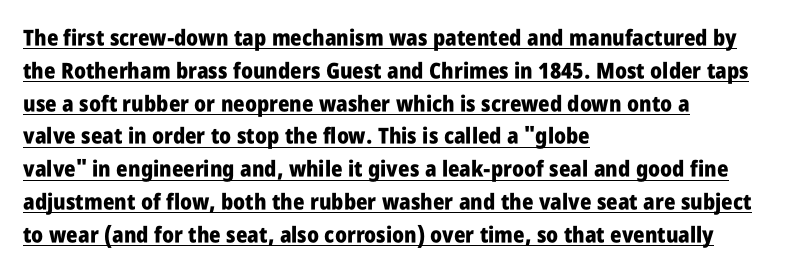
The image shows 22 px bold type, upright; set left-aligned, normal line spacing (1.49x), normal letter spacing, underlined.
